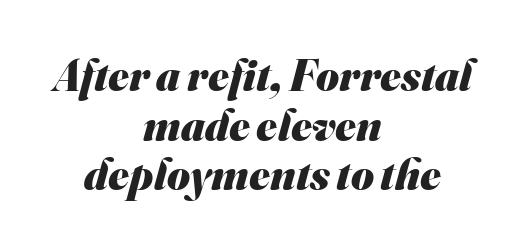
{"serif": "no", "bold": "yes", "weight": "heavy", "width": "normal", "stroke_contrast": "medium", "x_height": "small", "monospaced": "no", "underline": "no", "align": "center", "line_spacing": "tight", "line_spacing_ratio": 1.13, "letter_spacing": "normal", "letter_spacing_em": 0.0, "glyph_px": 44}
